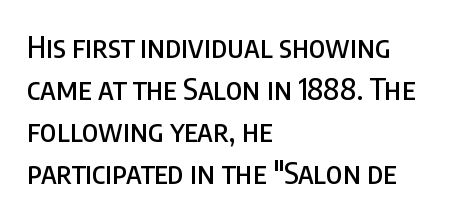
A typesetter would call this proportional, since set widths differ per character. Nothing unusual about the tracking: characters are spaced as the font intends. Glance below the letters and you will spot only blank space. Compared with a centered layout, this one pins lines to the left instead.
